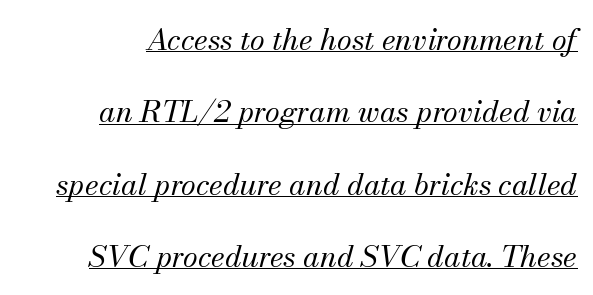
The face used here appears with an underline applied. Spacing verdict: proportional, widths tailored to each character. The font's italic variant was chosen for this text. The passage shown has conventional tracking throughout.
